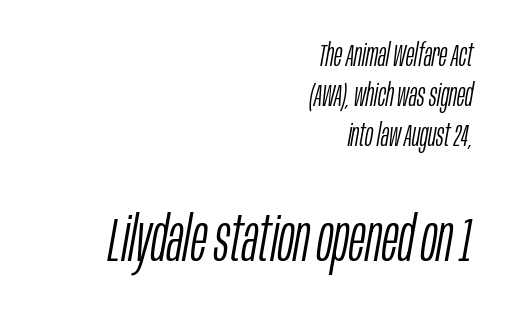
The image shows 62 px light, condensed type, italic (leaning right); set right-aligned, normal line spacing (1.29x), normal letter spacing, not underlined; the second (bottom) block is 2.0x larger; low stroke contrast and a large x-height.
